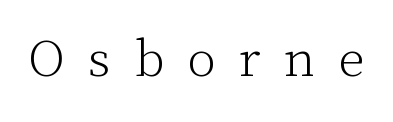
Q: Is the text bold? A: No.
Q: Is the text italic (slanted)? A: No, it is upright.
Q: Is the typeface a serif or a sans-serif typeface? A: Serif.
Q: Is the text underlined? A: No.
Q: Is the spacing between letters normal or unusually wide? A: Unusually wide.
Q: Width (condensed, normal, or wide)? A: Normal.
Q: Stroke contrast? A: Low.
Q: x-height? A: Medium.
Q: Monospaced? A: No.
